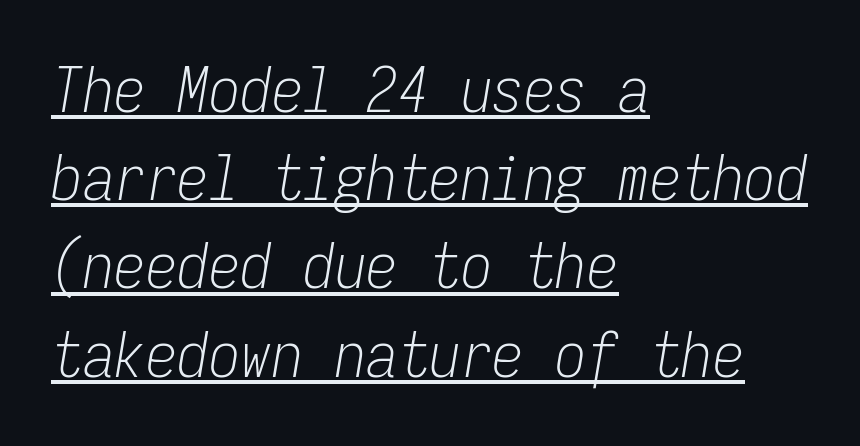
The image shows 63 px light, condensed type, italic (leaning right), monospaced; set left-aligned, normal line spacing (1.4x), normal letter spacing, underlined; low stroke contrast and a medium x-height.
